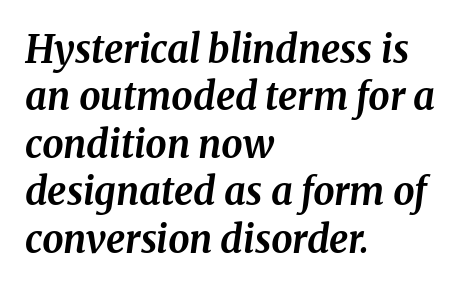
The passage shown is typeset with a serif family. An italicized treatment has been applied to the whole sample. This is heavy type, rendered in bold. Regular leading. Just letters on the line, the space beneath them empty. Which margin do the lines hug? The left one — the right edge is uneven.
